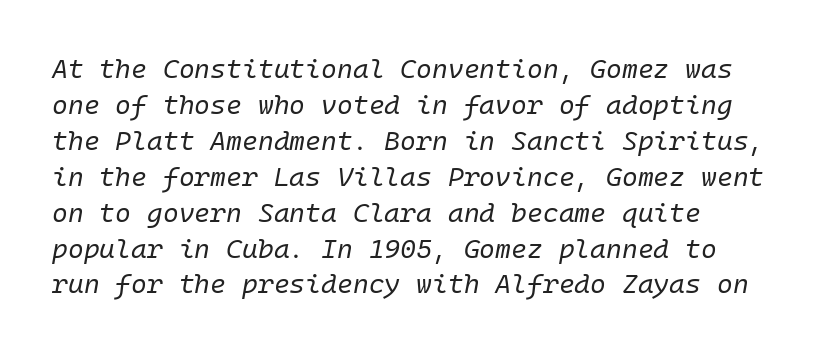
{"italic": "yes", "lean": "right", "slant_degrees": 10, "bold": "no", "underline": "no", "line_spacing": "normal", "line_spacing_ratio": 1.33, "letter_spacing": "normal", "letter_spacing_em": 0.0, "glyph_px": 27}
